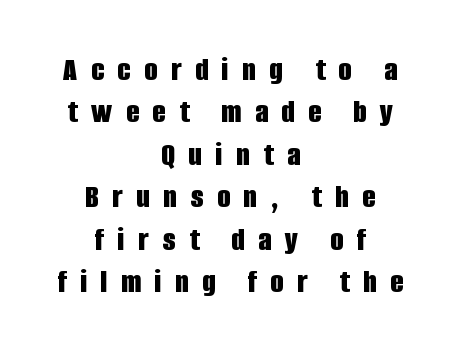
{"serif": "no", "italic": "no", "bold": "yes", "weight": "bold", "width": "condensed", "stroke_contrast": "low", "x_height": "large", "monospaced": "no", "underline": "no", "align": "center", "line_spacing": "normal", "line_spacing_ratio": 1.25, "letter_spacing": "wide", "letter_spacing_em": 0.4, "glyph_px": 34}
